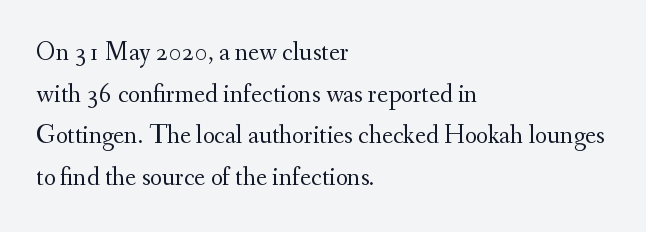
{"italic": "no", "bold": "no", "underline": "no", "align": "left", "line_spacing": "normal", "line_spacing_ratio": 1.6, "letter_spacing": "normal", "letter_spacing_em": 0.0, "glyph_px": 26}
